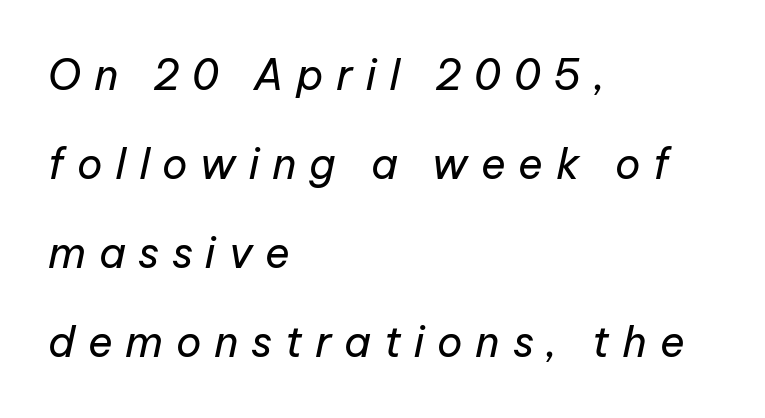
The image shows 42 px regular-weight type, italic (leaning right); set left-aligned, loose line spacing (2.12x), unusually wide letter spacing (+0.3 em), not underlined; low stroke contrast and a medium x-height.
